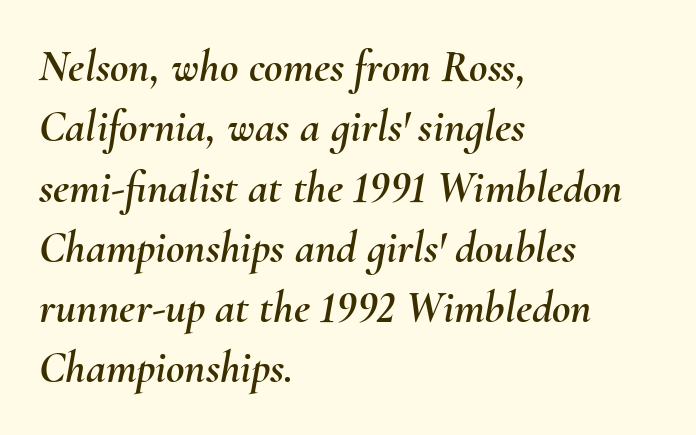
{"italic": "yes", "lean": "right", "slant_degrees": 10, "width": "normal", "stroke_contrast": "medium", "x_height": "small", "monospaced": "no", "underline": "no", "align": "left", "line_spacing": "normal", "line_spacing_ratio": 1.34, "letter_spacing": "normal", "letter_spacing_em": 0.0, "glyph_px": 45}
